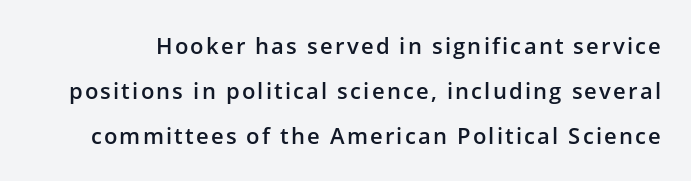
Q: Is the text bold? A: Semi-bold.
Q: Is the text italic (slanted)? A: No, it is upright.
Q: Is the text underlined? A: No.
Q: Is the spacing between lines tight, normal or loose? A: Loose.
